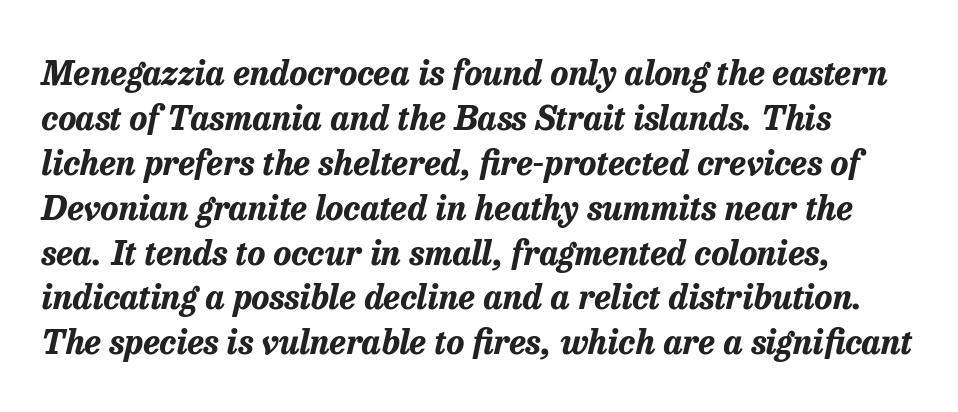
Q: Is the text bold? A: Yes.
Q: Is the text italic (slanted)? A: Yes, it leans right by about 13 degrees.
Q: Is the text underlined? A: No.
Q: Is the spacing between letters normal or unusually wide? A: Normal.
Q: Is the spacing between lines tight, normal or loose? A: Normal.
Q: Width (condensed, normal, or wide)? A: Normal.
Q: Stroke contrast? A: Low.
Q: x-height? A: Medium.
Q: Monospaced? A: No.
